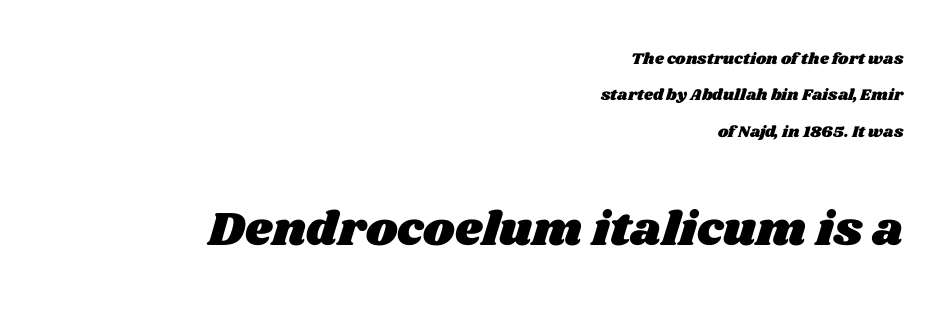
Nothing unusual about the tracking: characters are spaced as the font intends. This block would shrink considerably if given ordinary leading; it's expanded now. Looks like regular typesetting: each glyph gets only the width it needs. The strip under each line holds only bare page. The passage shown begins with its smaller block and ends with its larger one. Where is the straight margin? On the right.
